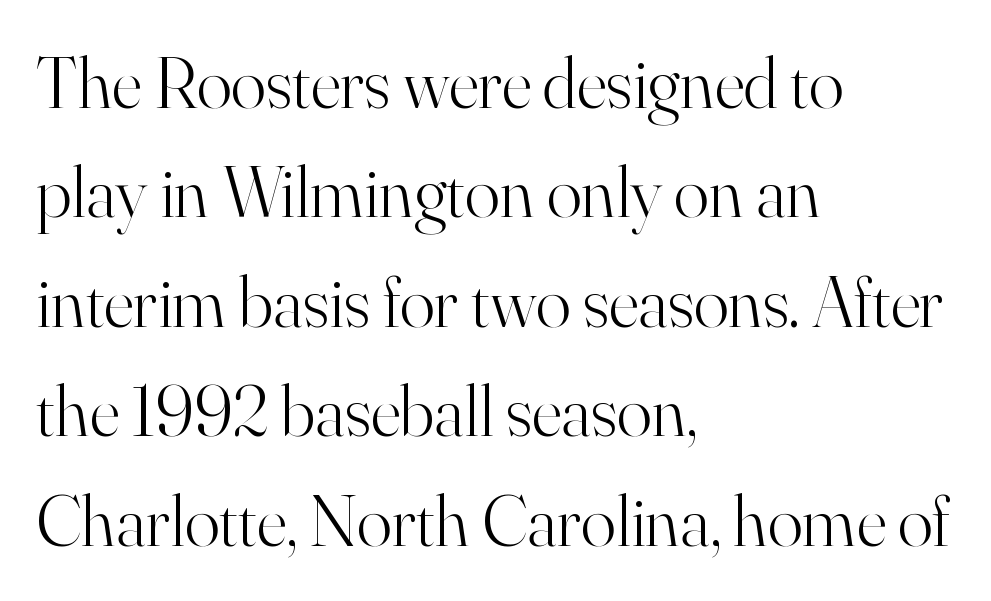
Q: Is the text bold? A: No.
Q: Is the text italic (slanted)? A: No, it is upright.
Q: Is the typeface a serif or a sans-serif typeface? A: Serif.
Q: Is the text underlined? A: No.
Q: How is the paragraph aligned? A: Left-aligned.
Q: Is the spacing between letters normal or unusually wide? A: Normal.
Q: Is the spacing between lines tight, normal or loose? A: Normal.
Q: Width (condensed, normal, or wide)? A: Normal.
Q: Stroke contrast? A: High.
Q: x-height? A: Small.
Q: Monospaced? A: No.
